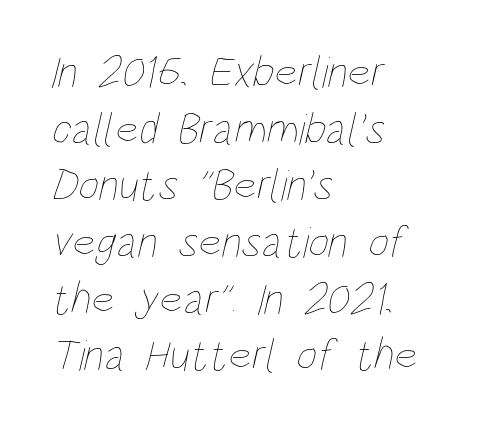
Notice how the passage keeps a crisp vertical edge on the left only. The rendering uses a moderate line-height, typical for paragraphs. Caption: face not bold, strokes unweighted. Is the letter spacing exaggerated? No — it looks like the ordinary default.
